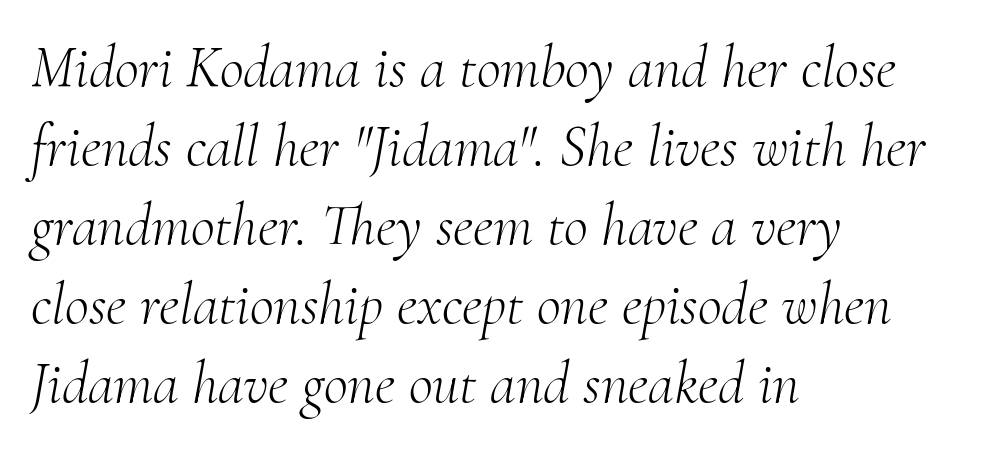
The image shows 59 px light serif type, italic (leaning right); set left-aligned, normal line spacing (1.34x), normal letter spacing, not underlined; medium stroke contrast and a small x-height.
